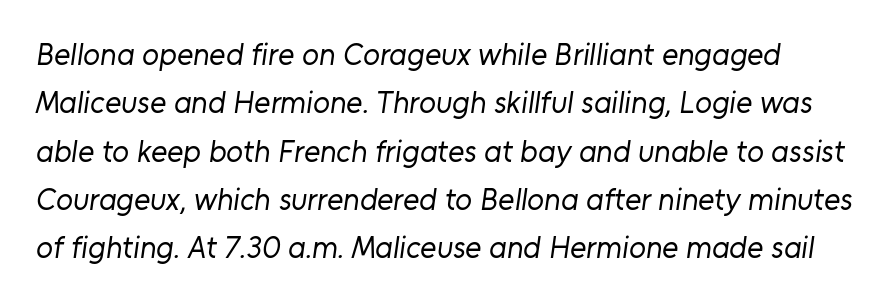
Q: Is the text bold? A: No.
Q: Is the typeface a serif or a sans-serif typeface? A: Sans-serif.
Q: Is the text underlined? A: No.
Q: Is the spacing between letters normal or unusually wide? A: Normal.
Q: Is the spacing between lines tight, normal or loose? A: Normal.
Q: Width (condensed, normal, or wide)? A: Normal.
Q: Stroke contrast? A: Low.
Q: x-height? A: Medium.
Q: Monospaced? A: No.
